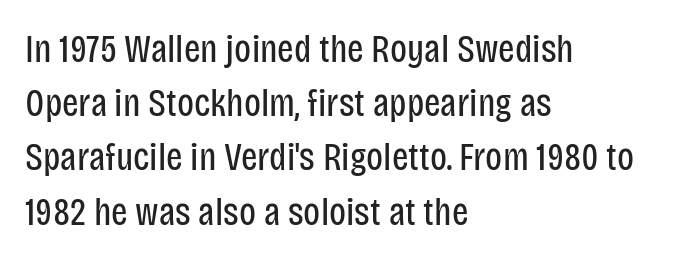
The image shows 39 px regular-weight, condensed sans-serif type, upright; set left-aligned, normal line spacing (1.39x), normal letter spacing, not underlined; low stroke contrast and a large x-height.
